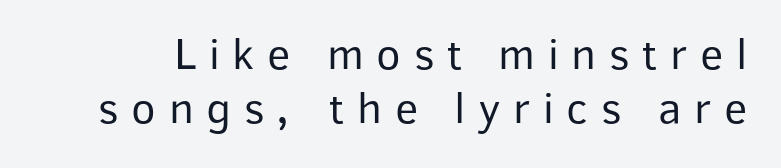
Q: Is the text bold? A: No.
Q: Is the text italic (slanted)? A: No, it is upright.
Q: Is the typeface a serif or a sans-serif typeface? A: Sans-serif.
Q: Is the text underlined? A: No.
Q: Is the spacing between letters normal or unusually wide? A: Unusually wide.
Q: Width (condensed, normal, or wide)? A: Normal.
Q: Stroke contrast? A: Low.
Q: x-height? A: Medium.
Q: Monospaced? A: No.
